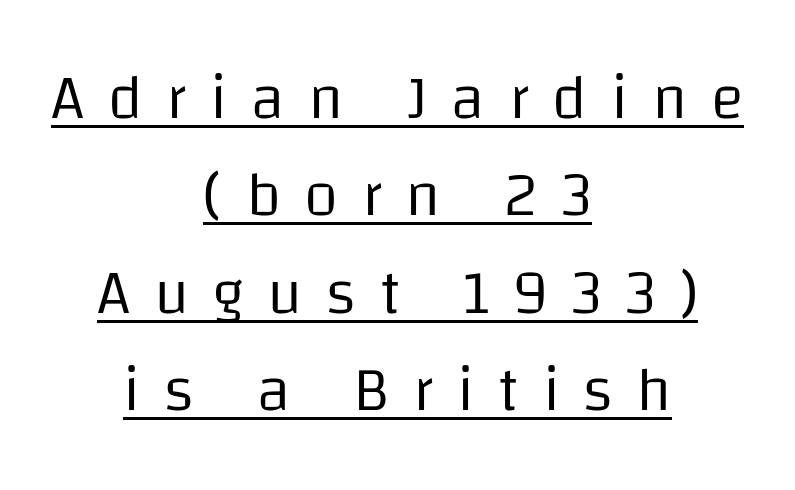
Q: Is the text bold? A: No.
Q: Is the text italic (slanted)? A: No, it is upright.
Q: Is the typeface a serif or a sans-serif typeface? A: Sans-serif.
Q: Is the text underlined? A: Yes.
Q: How is the paragraph aligned? A: Centered.
Q: Is the spacing between letters normal or unusually wide? A: Unusually wide.
Q: Is the spacing between lines tight, normal or loose? A: Normal.
Q: Width (condensed, normal, or wide)? A: Normal.
Q: Stroke contrast? A: Low.
Q: x-height? A: Large.
Q: Monospaced? A: No.
